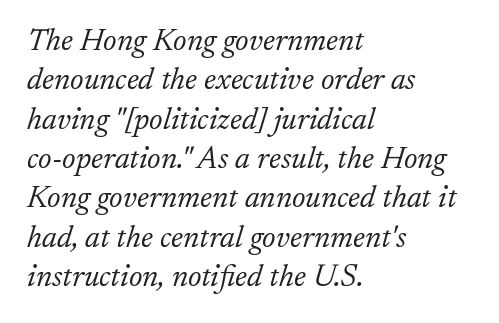
The image shows 31 px light serif type, italic (leaning right); set left-aligned, normal line spacing (1.27x), normal letter spacing, not underlined; low stroke contrast and a small x-height.
